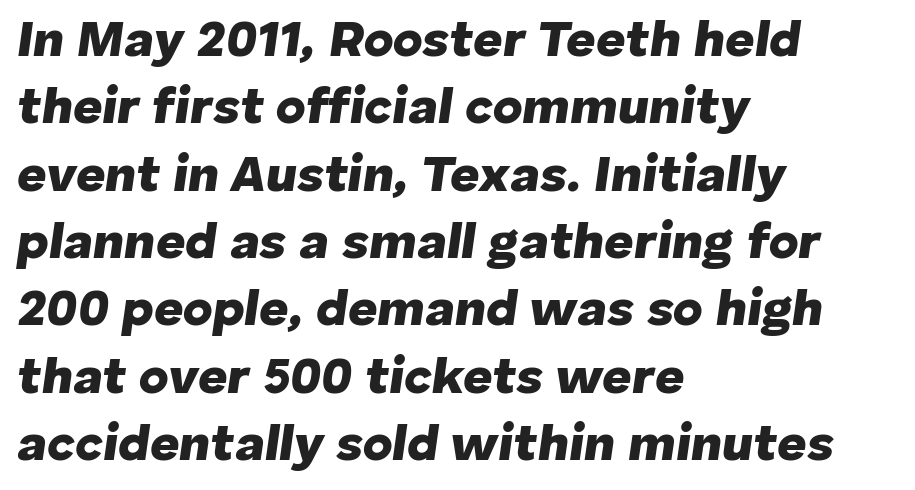
The image shows 51 px heavy type, italic (leaning right); set left-aligned, normal line spacing (1.32x), normal letter spacing, not underlined; low stroke contrast and a medium x-height.
